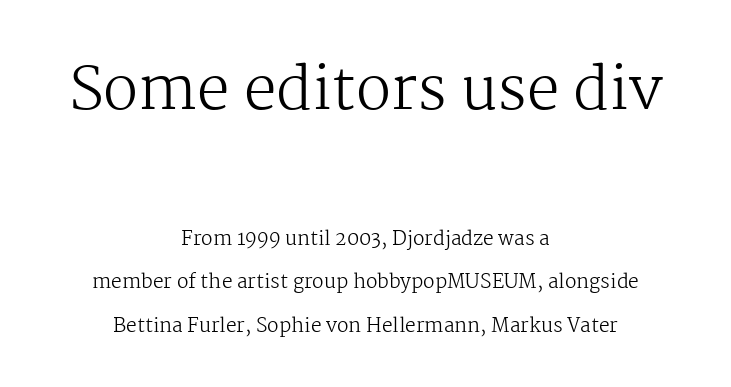
Q: Is the text bold? A: No.
Q: Is the text italic (slanted)? A: No, it is upright.
Q: Is the typeface a serif or a sans-serif typeface? A: Serif.
Q: Is the text underlined? A: No.
Q: How is the paragraph aligned? A: Centered.
Q: Is the spacing between letters normal or unusually wide? A: Normal.
Q: Is the spacing between lines tight, normal or loose? A: Loose.
Q: Which block of text is set in a larger size, the first (top) or the second (bottom)? A: The first (top) one.
Q: Width (condensed, normal, or wide)? A: Normal.
Q: Stroke contrast? A: Medium.
Q: x-height? A: Medium.
Q: Monospaced? A: No.
